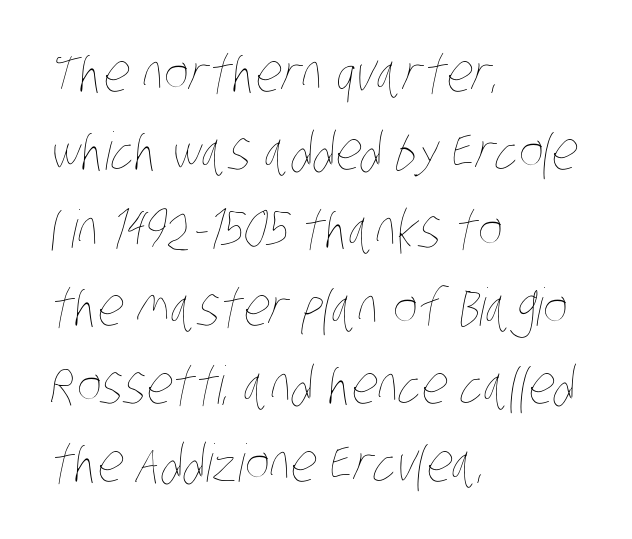
The image shows 52 px thin, condensed type; set left-aligned, normal line spacing (1.5x), normal letter spacing, not underlined; low stroke contrast and a large x-height.
